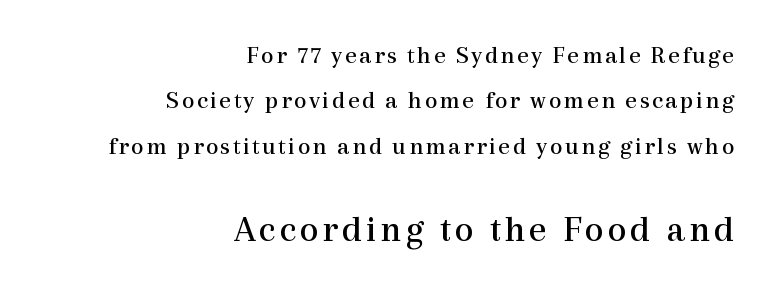
Where is the straight margin? On the right. A typesetter would mark this as roman, not italic. Note the varied advance widths — an 'i' is clearly narrower than an 'm'. Descenders hang freely into open space. Examine the stroke ends and you'll spot serifs. Visually, the bottom section dominates because its glyphs are scaled up.
